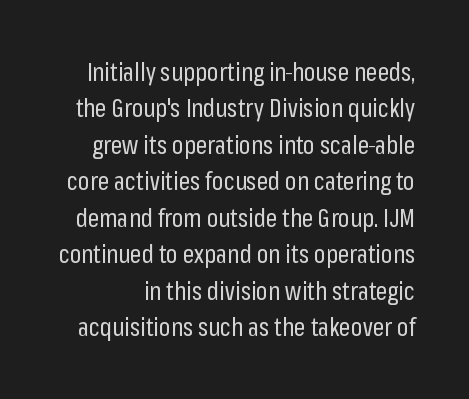
{"italic": "no", "bold": "no", "underline": "no", "line_spacing": "normal", "line_spacing_ratio": 1.46, "letter_spacing": "normal", "letter_spacing_em": 0.0, "glyph_px": 25}
